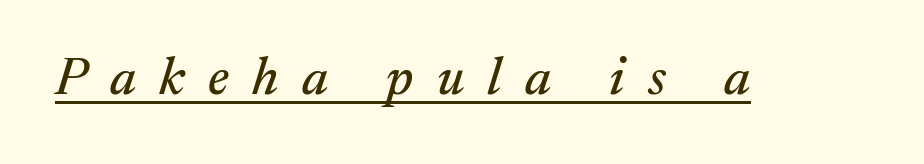
Type style note: has serifs. This rendering widens character spacing well past its baseline value. This sample carries an underscore along the baseline area. Here the designer chose a conventional face with non-uniform glyph widths. The glyphs look as if they've been sheared to an angle.
